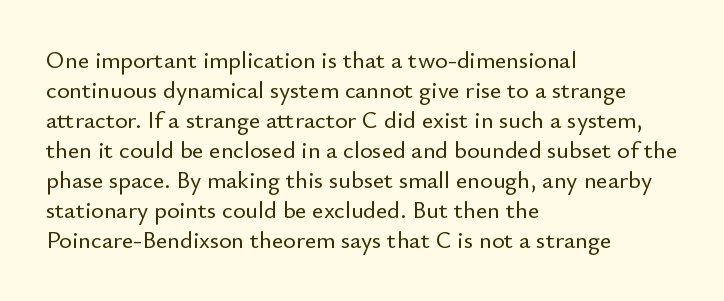
The lines in this sample share a left origin and differ only in where they stop. Tracking here is standard; glyphs follow each other at the usual distance. How would I describe the line gaps? Plain and ordinary. You can tell it's not italic because the verticals are truly vertical.
